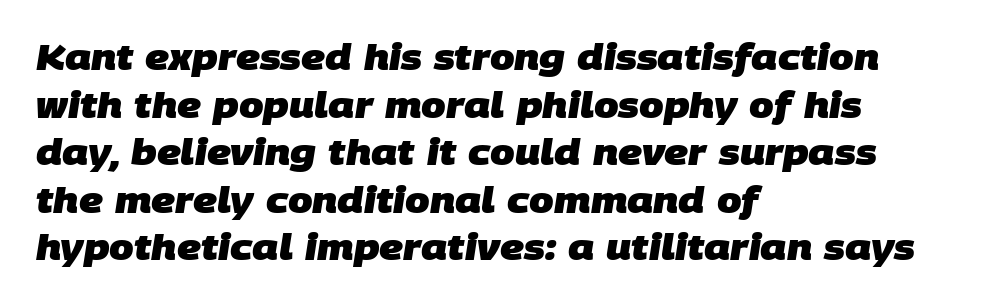
The image shows 35 px heavy sans-serif type; set left-aligned, normal line spacing (1.36x), normal letter spacing, not underlined; low stroke contrast and a large x-height.
